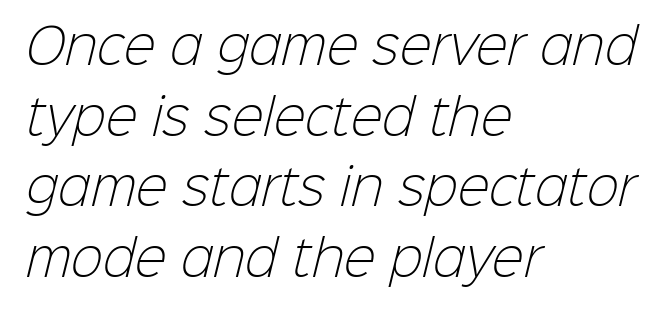
Is this a fixed-width face? No — the glyphs have proportional, varying widths. Descenders are the only things crossing below the line. Does the leading feel generous? No, just average. This rendering leaves character spacing at its baseline value. If you drew a ruler down the left edge, every line would touch it. These glyphs show unthickened strokes, regular width or finer.
